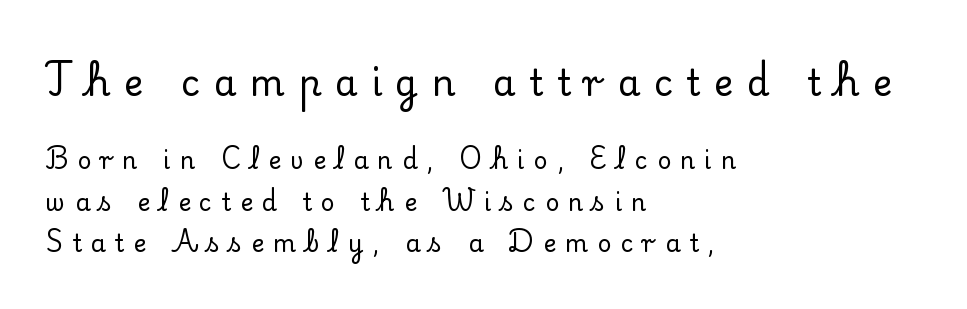
Q: Is the text italic (slanted)? A: No, it is upright.
Q: Is the typeface a serif or a sans-serif typeface? A: Serif.
Q: Is the text underlined? A: No.
Q: How is the paragraph aligned? A: Left-aligned.
Q: Is the spacing between letters normal or unusually wide? A: Unusually wide.
Q: Which block of text is set in a larger size, the first (top) or the second (bottom)? A: The first (top) one.
Q: Width (condensed, normal, or wide)? A: Normal.
Q: Stroke contrast? A: Low.
Q: x-height? A: Small.
Q: Monospaced? A: No.
